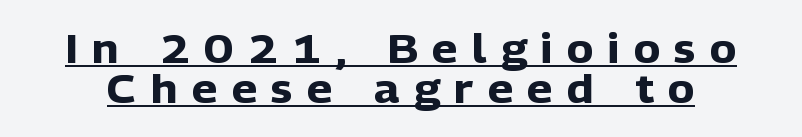
Q: Is the text bold? A: Yes.
Q: Is the text italic (slanted)? A: No, it is upright.
Q: Is the typeface a serif or a sans-serif typeface? A: Sans-serif.
Q: Is the text underlined? A: Yes.
Q: Is the spacing between letters normal or unusually wide? A: Unusually wide.
Q: Is the spacing between lines tight, normal or loose? A: Tight.
Q: Width (condensed, normal, or wide)? A: Normal.
Q: Stroke contrast? A: Low.
Q: x-height? A: Medium.
Q: Monospaced? A: No.
